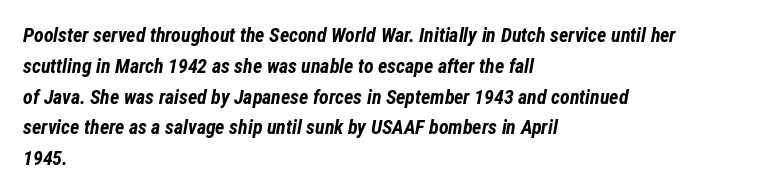
The image shows 20 px bold type, italic (leaning right); set left-aligned, normal line spacing (1.54x), normal letter spacing, not underlined.
